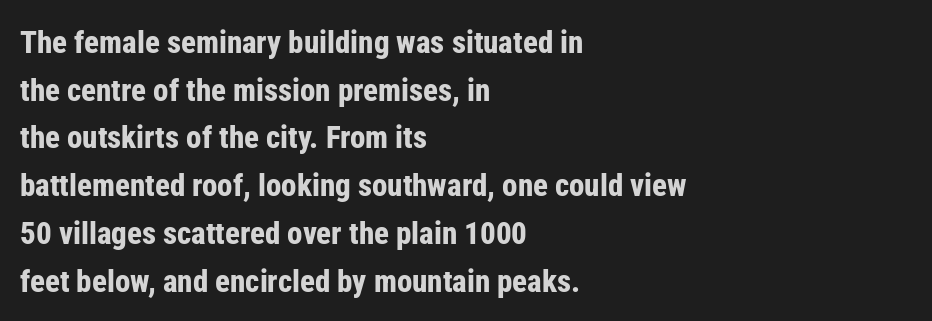
Casual observation: everything's shoved over to the left. The letters stand upright; this is a roman face. A sans-serif font was chosen for this passage. The face used here has the dense, thick strokes of a bold. Spacing between characters is what you'd get straight out of the box.
